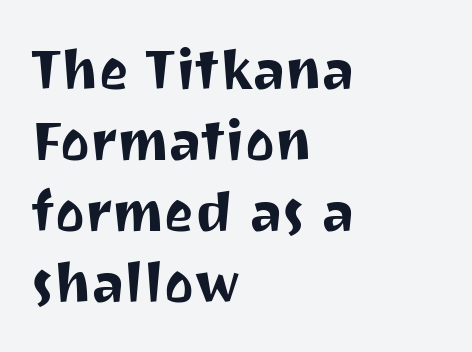
The image shows 56 px sans-serif type, upright; set left-aligned, normal line spacing (1.27x), normal letter spacing, not underlined; medium stroke contrast and a medium x-height.
